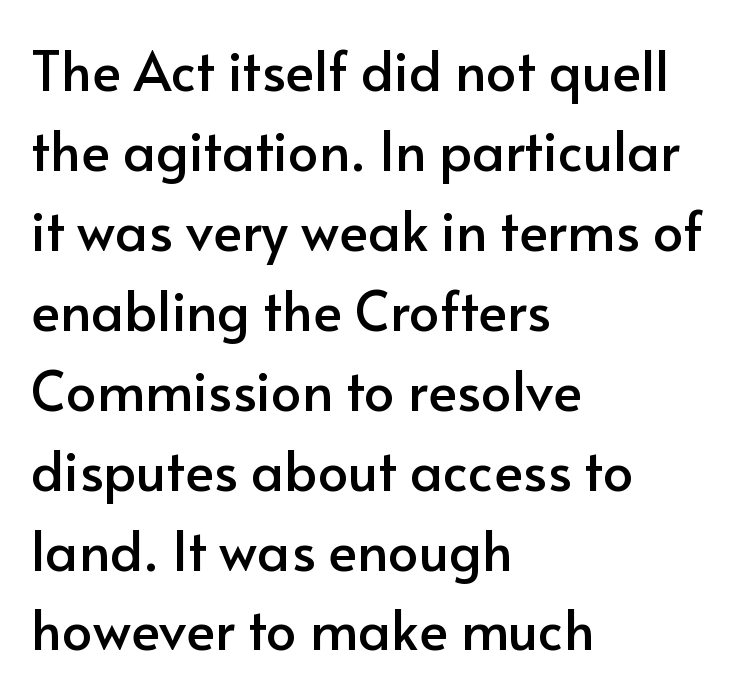
Ascenders rise straight up at ninety degrees. This sample keeps an unexceptional amount of space between lines. Here the designer chose a conventional face with non-uniform glyph widths. In terms of letterspacing, this is plain default setting. Are there feet on the stems? There aren't — it's a sans.
